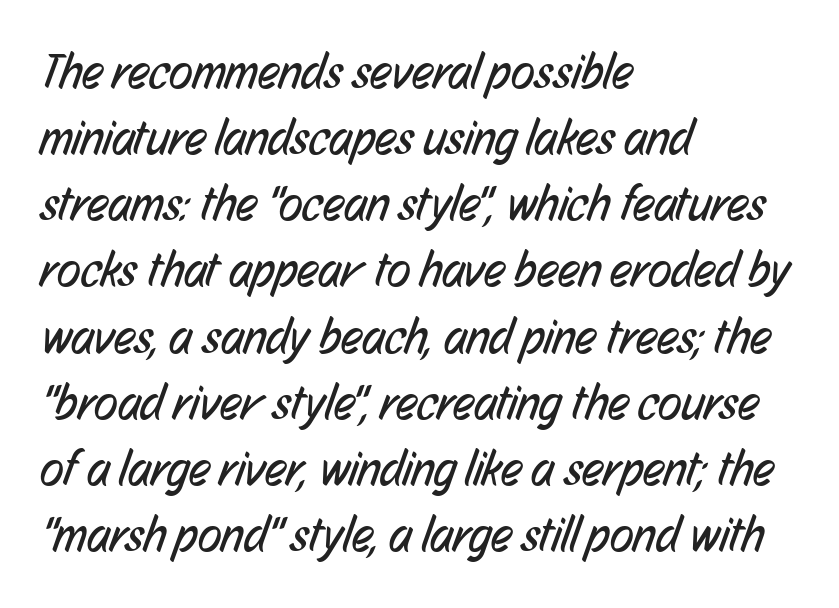
{"serif": "no", "bold": "no", "weight": "regular", "width": "condensed", "stroke_contrast": "low", "x_height": "medium", "monospaced": "no", "underline": "no", "align": "left", "line_spacing": "normal", "line_spacing_ratio": 1.35, "letter_spacing": "normal", "letter_spacing_em": 0.0, "glyph_px": 49}
